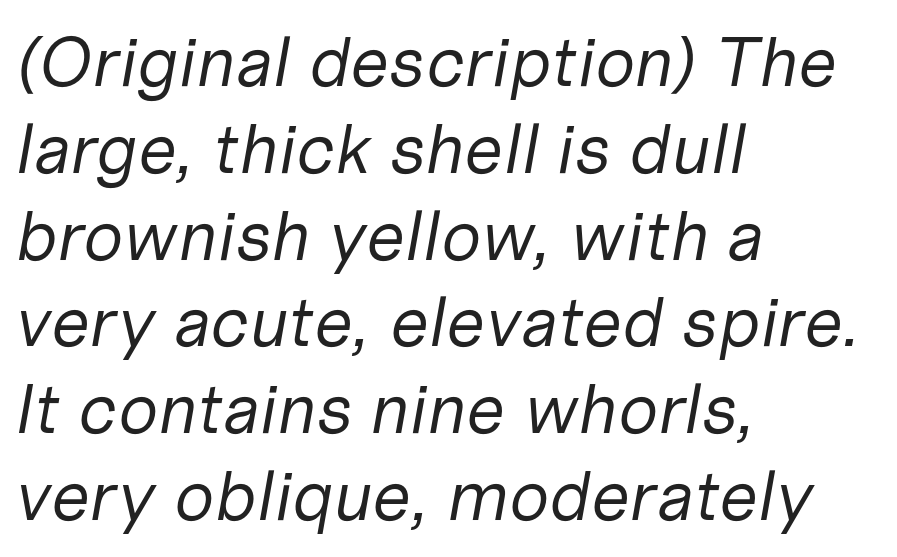
The lines are quadded left. In terms of posture, this sample is oblique. Words appear dense and cohesive because spacing is normal. The letters look calm and open, with moderate or lighter stems. Spacing verdict: proportional, widths tailored to each character.
